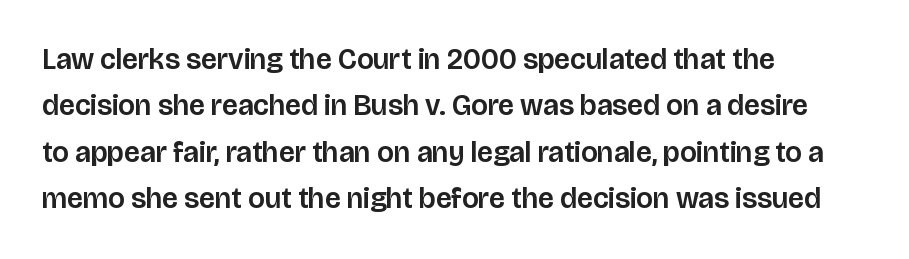
Q: Is the text italic (slanted)? A: No, it is upright.
Q: Is the typeface a serif or a sans-serif typeface? A: Sans-serif.
Q: Is the text underlined? A: No.
Q: How is the paragraph aligned? A: Left-aligned.
Q: Is the spacing between letters normal or unusually wide? A: Normal.
Q: Is the spacing between lines tight, normal or loose? A: Normal.
Q: Width (condensed, normal, or wide)? A: Normal.
Q: Stroke contrast? A: Low.
Q: x-height? A: Large.
Q: Monospaced? A: No.
